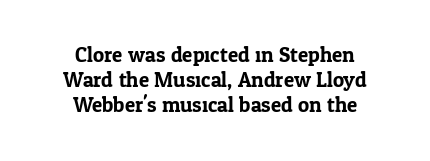
The image shows 21 px text type, upright; set centered, line spacing 1.19x, normal letter spacing, not underlined.
